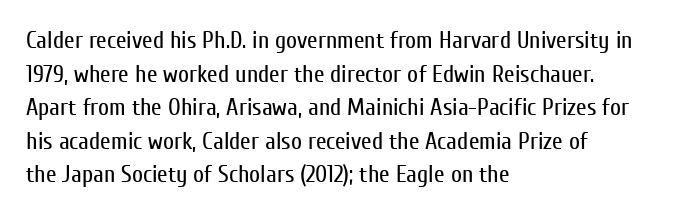
Does the copy run flush right? No — it runs flush left. Does extra space separate the letters? No, they use regular spacing. The letters look calm and open, with moderate or lighter stems. Beneath every word, the page is bare. Normally led — the rows are evenly, conventionally spaced.
